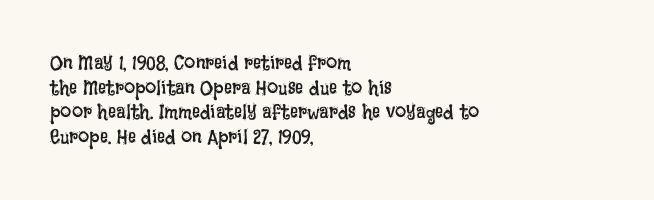
{"italic": "no", "bold": "no", "underline": "no", "align": "left", "line_spacing_ratio": 1.23, "letter_spacing": "normal", "letter_spacing_em": 0.0, "glyph_px": 20}
